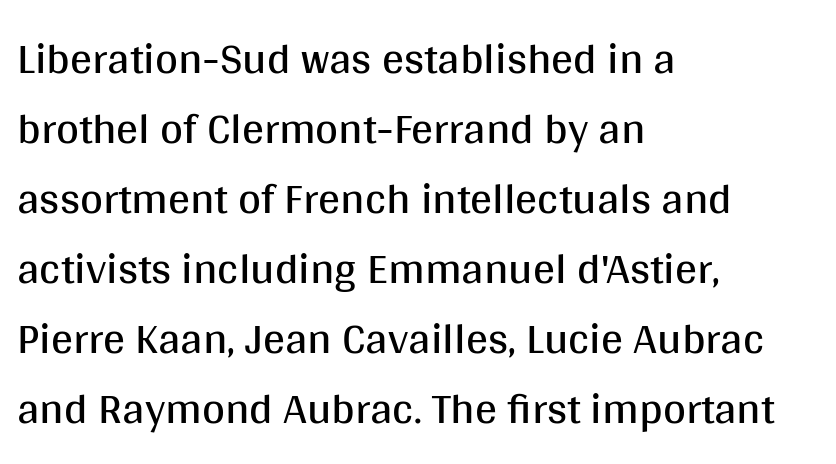
The words here are not underlined. Are there feet on the stems? There aren't — it's a sans. Tall strokes in this sample are plumb rather than angled. Is this a heavy cut? Hardly; it is regular or lighter. Looks like regular typesetting: each glyph gets only the width it needs.
